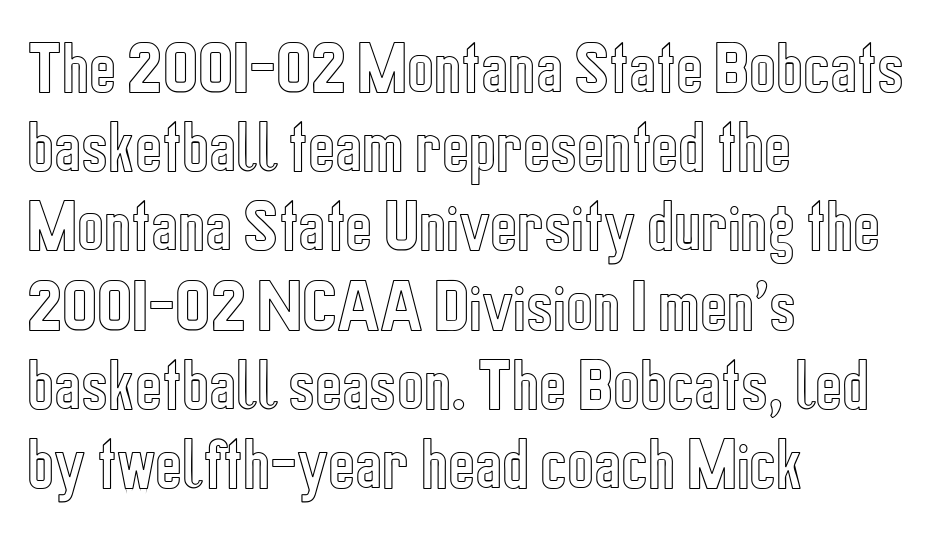
{"italic": "no", "width": "condensed", "x_height": "medium", "monospaced": "no", "underline": "no", "align": "left", "line_spacing": "normal", "line_spacing_ratio": 1.39, "letter_spacing": "normal", "letter_spacing_em": 0.0, "glyph_px": 57}
